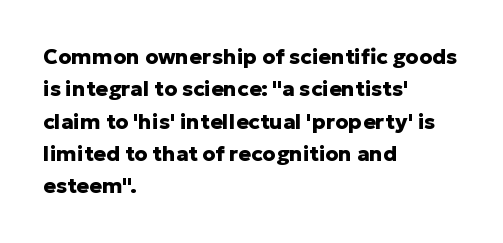
Unlike italic type, these characters show no tilt at all. Line starts are locked; line ends wander. Characters follow at the spacing the type designer built in. On the weight axis this lands at bold, roughly 700. The passage shown is not underscored anywhere.
